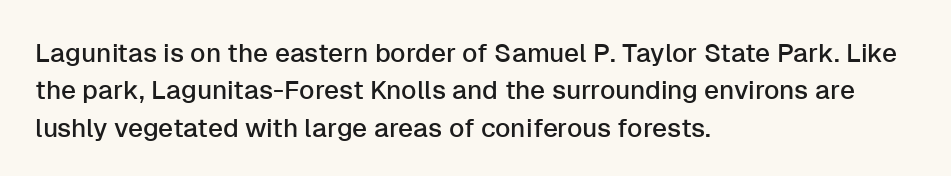
The image shows 26 px text type, upright; set left-aligned, normal line spacing (1.44x), normal letter spacing, not underlined.
